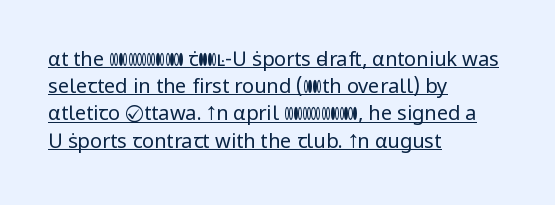
Italic? Not at all — the glyphs are vertical. Spacing between characters is what you'd get straight out of the box. Each new line begins a customary step beneath the previous one. Stroke mass is kept to a normal reading level or below. The rendering anchors every line to the left-hand side.
